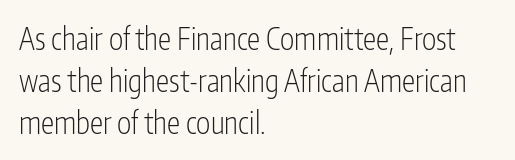
The image shows 30 px light, condensed sans-serif type, upright; set left-aligned, normal line spacing (1.4x), normal letter spacing, not underlined; low stroke contrast and a medium x-height.
